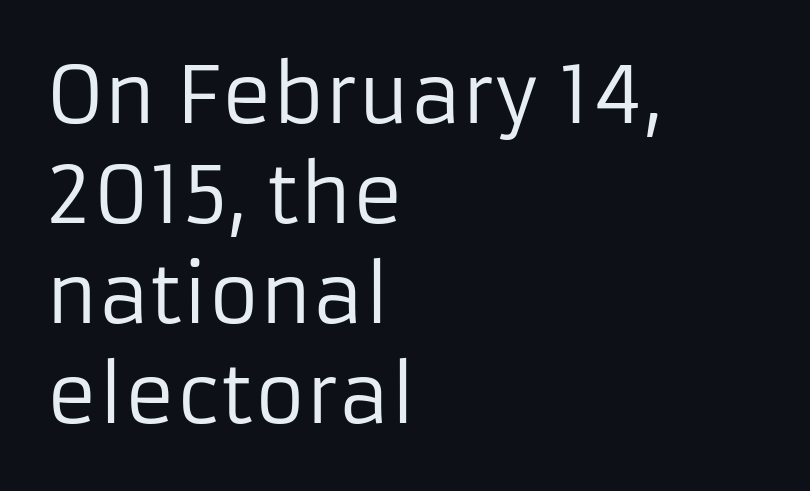
Q: Is the text bold? A: No.
Q: Is the text italic (slanted)? A: No, it is upright.
Q: Is the typeface a serif or a sans-serif typeface? A: Sans-serif.
Q: Is the text underlined? A: No.
Q: How is the paragraph aligned? A: Left-aligned.
Q: Is the spacing between letters normal or unusually wide? A: Normal.
Q: Is the spacing between lines tight, normal or loose? A: Normal.
Q: Width (condensed, normal, or wide)? A: Normal.
Q: Stroke contrast? A: Low.
Q: x-height? A: Medium.
Q: Monospaced? A: No.
